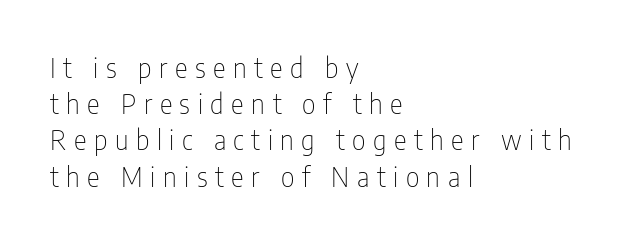
{"italic": "no", "bold": "no", "underline": "no", "align": "left", "line_spacing": "normal", "line_spacing_ratio": 1.34, "letter_spacing": "wide", "letter_spacing_em": 0.28, "glyph_px": 27}
